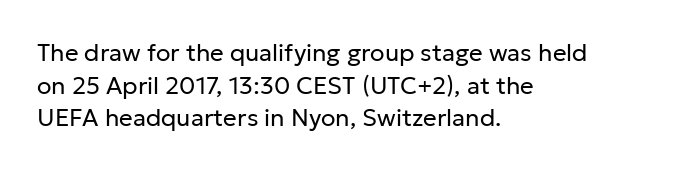
Plain, unruled lines of type. Ordinary non-slanted type is in use. Does extra space separate the letters? No, they use regular spacing. This is not heavy type; no bold has been used. These lines sit exactly where default settings would place them. Reading down the block, your eye returns to a fixed left position each line.
